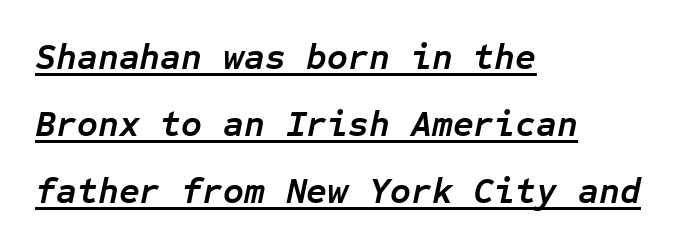
{"italic": "yes", "lean": "right", "slant_degrees": 12, "bold": "yes", "weight": "semibold", "width": "normal", "stroke_contrast": "low", "x_height": "medium", "monospaced": "yes", "underline": "yes", "align": "left", "line_spacing_ratio": 1.86, "letter_spacing": "normal", "letter_spacing_em": 0.0, "glyph_px": 36}
